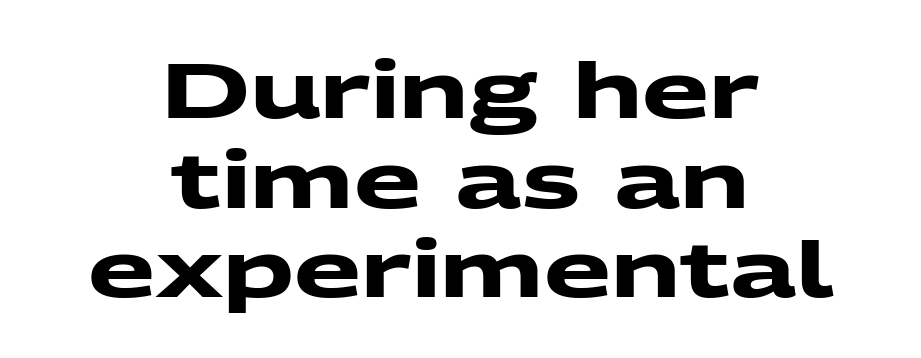
Q: Is the text bold? A: Yes.
Q: Is the typeface a serif or a sans-serif typeface? A: Sans-serif.
Q: Is the text underlined? A: No.
Q: How is the paragraph aligned? A: Centered.
Q: Is the spacing between letters normal or unusually wide? A: Normal.
Q: Is the spacing between lines tight, normal or loose? A: Tight.
Q: Width (condensed, normal, or wide)? A: Wide.
Q: Stroke contrast? A: Medium.
Q: x-height? A: Medium.
Q: Monospaced? A: No.
